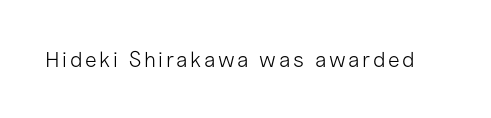
The image shows 22 px text type, upright; set not underlined.
